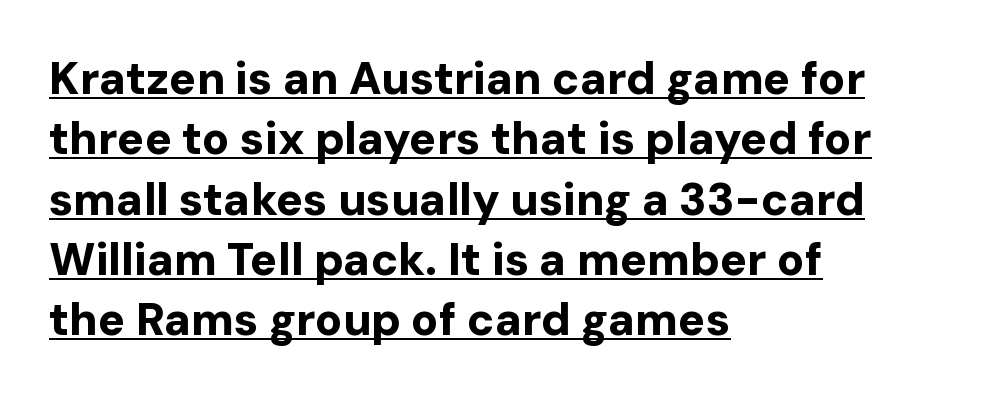
The image shows 45 px bold sans-serif type, upright; set left-aligned, normal line spacing (1.34x), normal letter spacing, underlined; low stroke contrast and a medium x-height.
